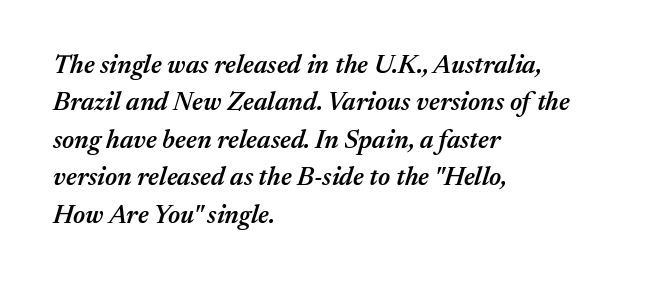
Q: Is the text bold? A: Semi-bold.
Q: Is the text italic (slanted)? A: Yes, it leans right by about 17 degrees.
Q: Is the text underlined? A: No.
Q: How is the paragraph aligned? A: Left-aligned.
Q: Is the spacing between letters normal or unusually wide? A: Normal.
Q: Is the spacing between lines tight, normal or loose? A: Normal.
